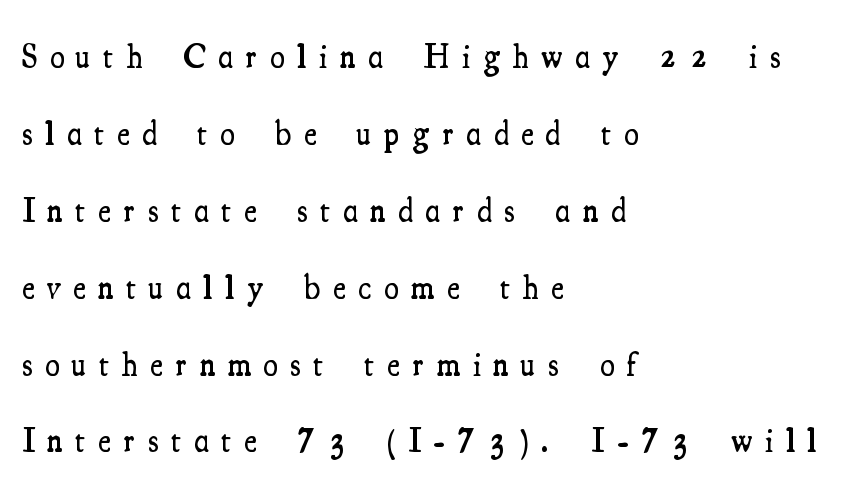
The image shows 33 px semibold, condensed serif type, upright; set left-aligned, loose line spacing (2.33x), unusually wide letter spacing (+0.39 em), not underlined; medium stroke contrast and a small x-height.
